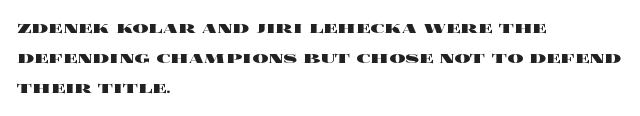
Q: Is the text bold? A: Yes.
Q: Is the text italic (slanted)? A: No, it is upright.
Q: Is the text underlined? A: No.
Q: How is the paragraph aligned? A: Left-aligned.
Q: Is the spacing between letters normal or unusually wide? A: Normal.
Q: Is the spacing between lines tight, normal or loose? A: Normal.
